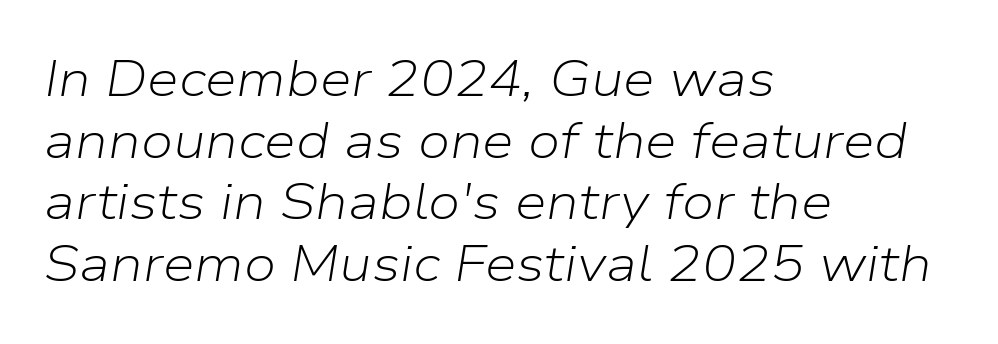
The image shows 51 px light type, italic (leaning right); set left-aligned, line spacing 1.21x, normal letter spacing, not underlined; low stroke contrast and a medium x-height.
